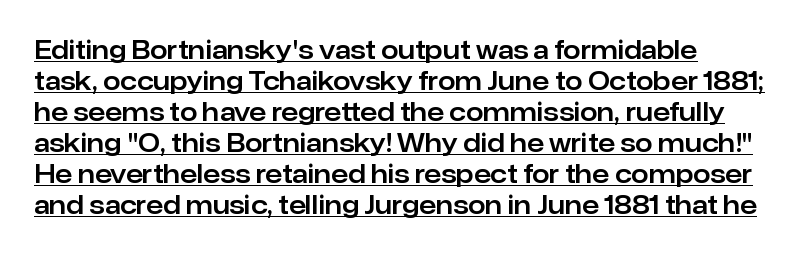
{"italic": "no", "underline": "yes", "line_spacing_ratio": 1.24, "letter_spacing": "normal", "letter_spacing_em": 0.0, "glyph_px": 25}
